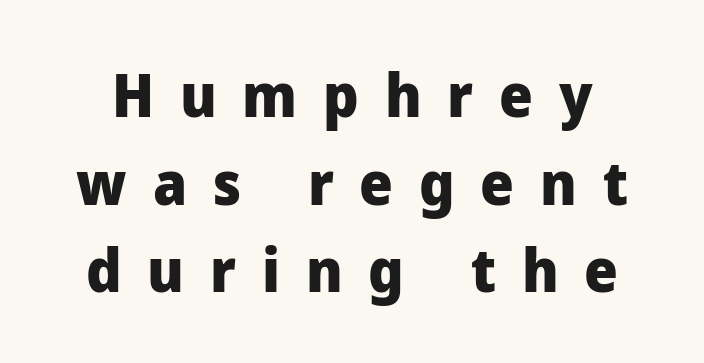
Q: Is the text bold? A: Yes.
Q: Is the text italic (slanted)? A: No, it is upright.
Q: Is the typeface a serif or a sans-serif typeface? A: Sans-serif.
Q: Is the text underlined? A: No.
Q: Is the spacing between letters normal or unusually wide? A: Unusually wide.
Q: Is the spacing between lines tight, normal or loose? A: Normal.
Q: Width (condensed, normal, or wide)? A: Normal.
Q: Stroke contrast? A: Low.
Q: x-height? A: Medium.
Q: Monospaced? A: No.
